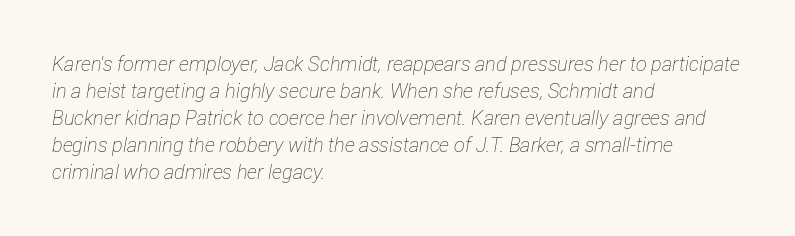
The axis of the letterforms is tilted away from vertical. Standard letterfit; no display-style spreading of the glyphs. This sample keeps an unexceptional amount of space between lines. The typesetting does not lean heavy: it is not bold. The specimen omits any rule beneath the text block's lines.
